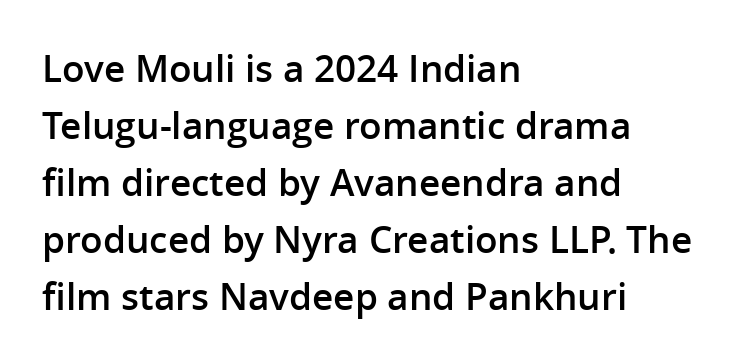
Q: Is the text bold? A: Semi-bold.
Q: Is the text italic (slanted)? A: No, it is upright.
Q: Is the typeface a serif or a sans-serif typeface? A: Sans-serif.
Q: Is the text underlined? A: No.
Q: How is the paragraph aligned? A: Left-aligned.
Q: Is the spacing between letters normal or unusually wide? A: Normal.
Q: Is the spacing between lines tight, normal or loose? A: Normal.
Q: Width (condensed, normal, or wide)? A: Normal.
Q: Stroke contrast? A: Low.
Q: x-height? A: Medium.
Q: Monospaced? A: No.
